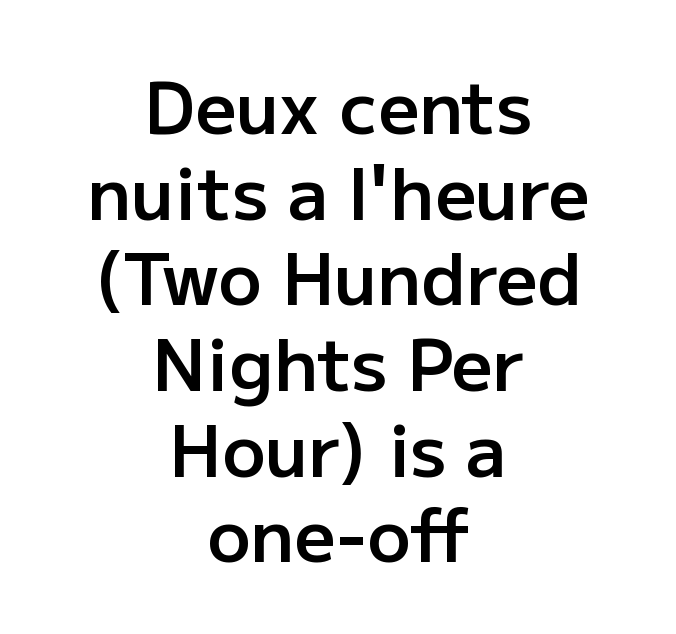
Q: Is the text bold? A: Semi-bold.
Q: Is the text italic (slanted)? A: No, it is upright.
Q: Is the typeface a serif or a sans-serif typeface? A: Sans-serif.
Q: Is the text underlined? A: No.
Q: How is the paragraph aligned? A: Centered.
Q: Is the spacing between letters normal or unusually wide? A: Normal.
Q: Width (condensed, normal, or wide)? A: Normal.
Q: Stroke contrast? A: Low.
Q: x-height? A: Medium.
Q: Monospaced? A: No.
